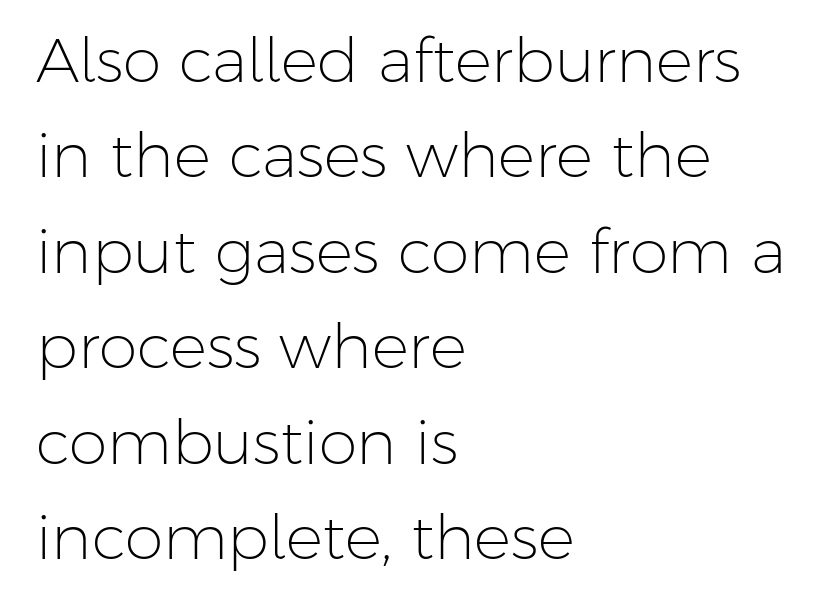
{"serif": "no", "italic": "no", "bold": "no", "weight": "light", "width": "normal", "stroke_contrast": "low", "x_height": "medium", "monospaced": "no", "underline": "no", "align": "left", "line_spacing": "normal", "line_spacing_ratio": 1.54, "letter_spacing": "normal", "letter_spacing_em": 0.0, "glyph_px": 62}
